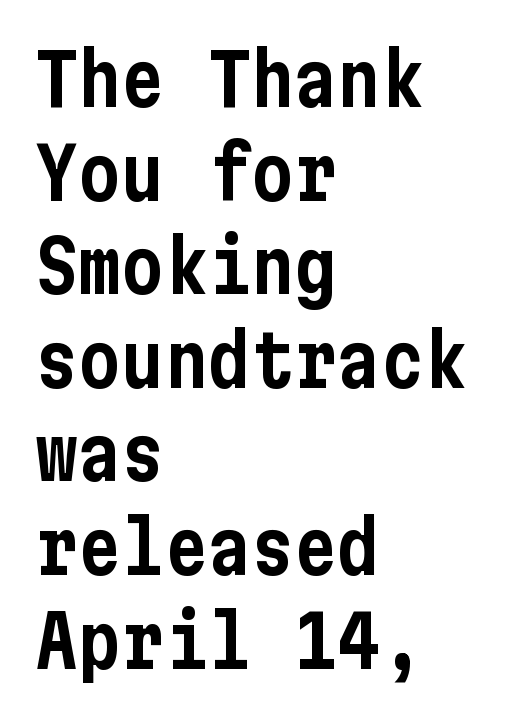
{"serif": "no", "italic": "no", "width": "condensed", "stroke_contrast": "low", "x_height": "medium", "underline": "no", "align": "left", "line_spacing": "normal", "line_spacing_ratio": 1.3, "letter_spacing": "normal", "letter_spacing_em": 0.0, "glyph_px": 72}
